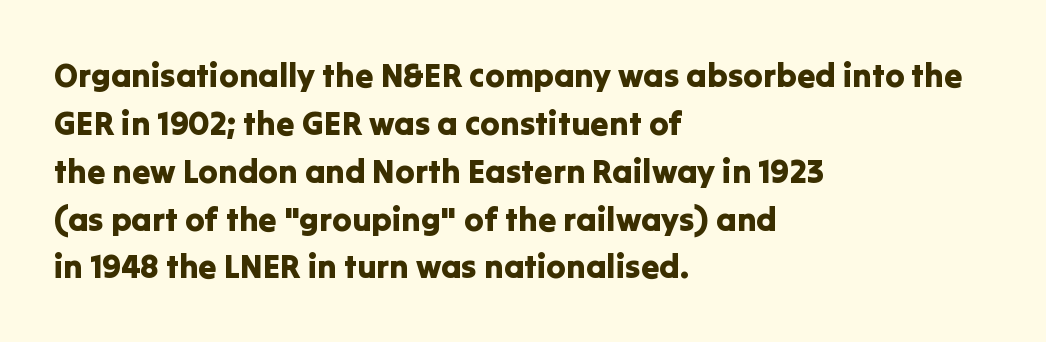
The image shows 33 px sans-serif type, upright; set left-aligned, normal line spacing (1.45x), normal letter spacing, not underlined; low stroke contrast and a medium x-height.
